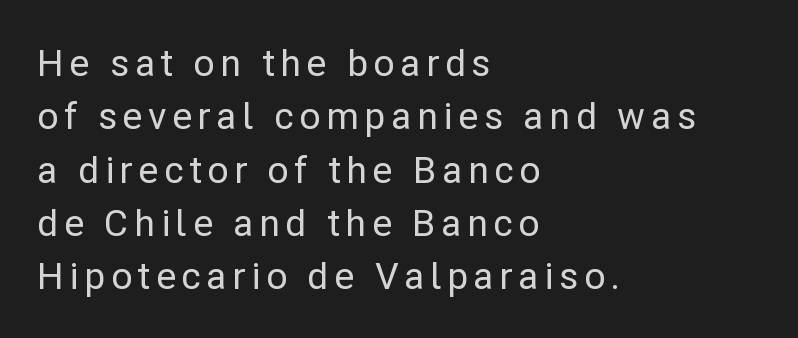
Q: Is the text italic (slanted)? A: No, it is upright.
Q: Is the typeface a serif or a sans-serif typeface? A: Sans-serif.
Q: Is the text underlined? A: No.
Q: How is the paragraph aligned? A: Left-aligned.
Q: Is the spacing between lines tight, normal or loose? A: Normal.
Q: Width (condensed, normal, or wide)? A: Normal.
Q: Stroke contrast? A: Low.
Q: x-height? A: Medium.
Q: Monospaced? A: No.
